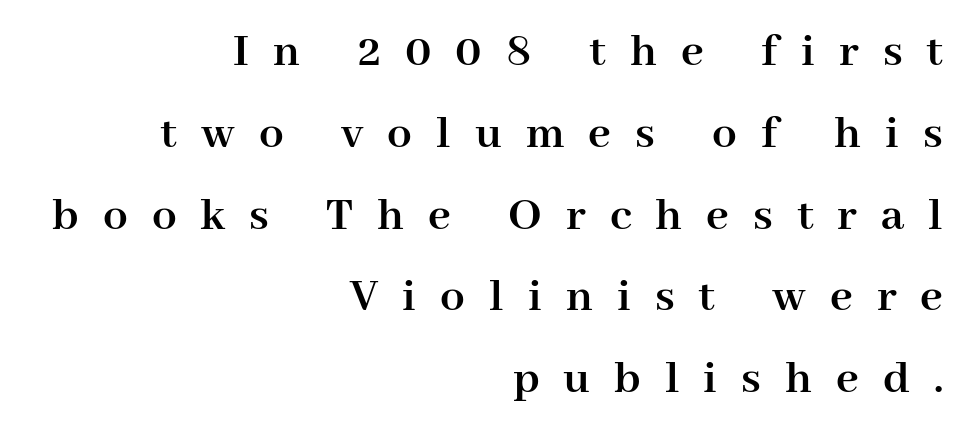
Look at the bottom of the vertical strokes: they flare into serifs here. A normal amount of white space separates one row of letters from the next. Summary of weight: heavy, a full bold. Each letter keeps its own natural width here, so spacing adapts to shape.
